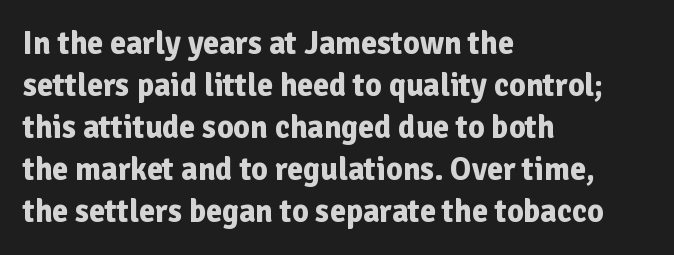
Q: Is the text bold? A: Yes.
Q: Is the text italic (slanted)? A: No, it is upright.
Q: Is the typeface a serif or a sans-serif typeface? A: Sans-serif.
Q: Is the text underlined? A: No.
Q: How is the paragraph aligned? A: Left-aligned.
Q: Is the spacing between letters normal or unusually wide? A: Normal.
Q: Is the spacing between lines tight, normal or loose? A: Normal.
Q: Width (condensed, normal, or wide)? A: Normal.
Q: Stroke contrast? A: Low.
Q: x-height? A: Medium.
Q: Monospaced? A: No.
